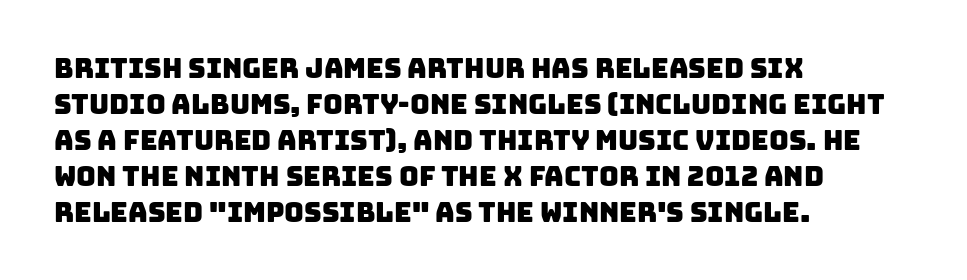
Q: Is the text underlined? A: No.
Q: How is the paragraph aligned? A: Left-aligned.
Q: Is the spacing between letters normal or unusually wide? A: Normal.
Q: Is the spacing between lines tight, normal or loose? A: Normal.
